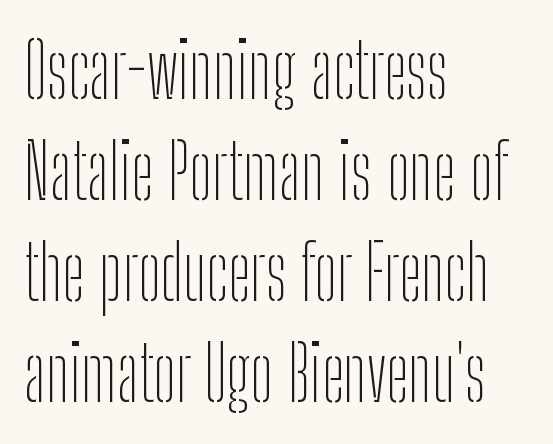
Q: Is the text bold? A: No.
Q: Is the text italic (slanted)? A: No, it is upright.
Q: Is the typeface a serif or a sans-serif typeface? A: Sans-serif.
Q: Is the text underlined? A: No.
Q: How is the paragraph aligned? A: Left-aligned.
Q: Is the spacing between letters normal or unusually wide? A: Normal.
Q: Is the spacing between lines tight, normal or loose? A: Normal.
Q: Width (condensed, normal, or wide)? A: Condensed.
Q: Stroke contrast? A: Low.
Q: x-height? A: Medium.
Q: Monospaced? A: No.
